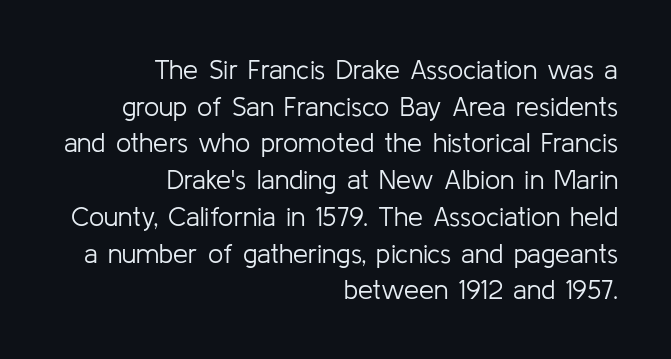
{"italic": "no", "bold": "no", "underline": "no", "align": "right", "line_spacing": "normal", "line_spacing_ratio": 1.36, "letter_spacing": "normal", "letter_spacing_em": 0.0, "glyph_px": 27}
